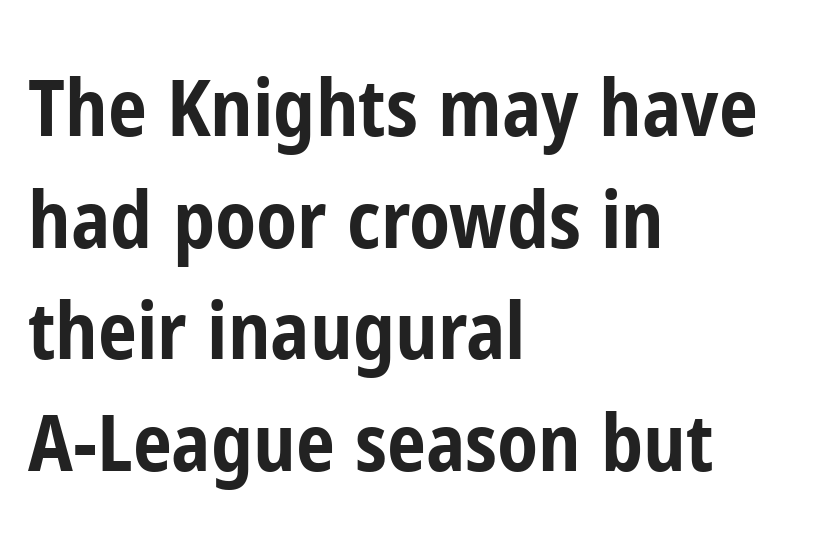
The image shows 78 px bold, condensed sans-serif type, upright; set left-aligned, normal line spacing (1.43x), normal letter spacing, not underlined; low stroke contrast and a medium x-height.
